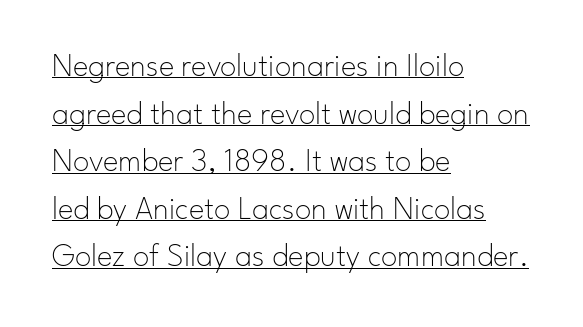
{"serif": "no", "italic": "no", "bold": "no", "weight": "thin", "width": "normal", "stroke_contrast": "low", "x_height": "small", "monospaced": "no", "underline": "yes", "align": "left", "line_spacing": "normal", "line_spacing_ratio": 1.44, "letter_spacing": "normal", "letter_spacing_em": 0.0, "glyph_px": 33}
